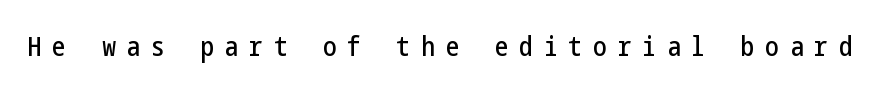
{"italic": "no", "underline": "no", "letter_spacing": "wide", "letter_spacing_em": 0.41, "glyph_px": 27}
